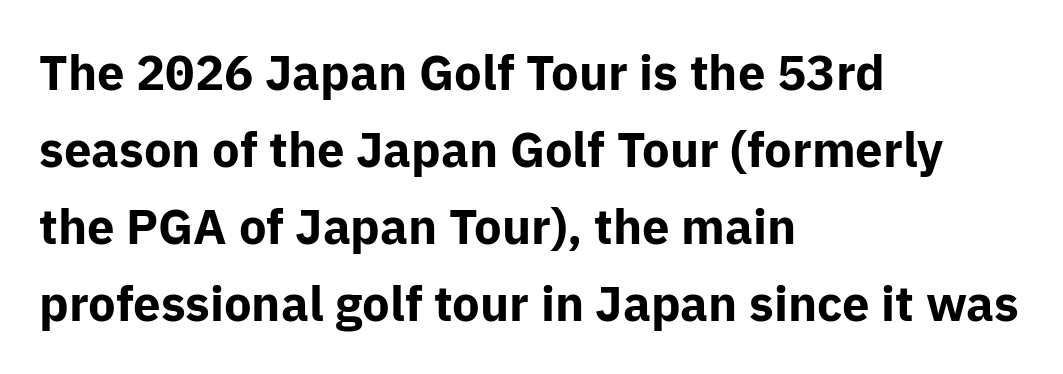
{"serif": "no", "italic": "no", "bold": "yes", "weight": "bold", "width": "normal", "stroke_contrast": "low", "x_height": "medium", "monospaced": "no", "underline": "no", "align": "left", "line_spacing": "normal", "line_spacing_ratio": 1.57, "letter_spacing": "normal", "letter_spacing_em": 0.0, "glyph_px": 49}
